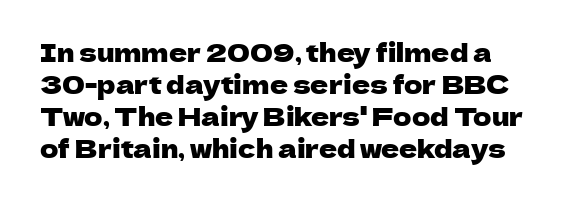
The image shows 25 px text type, upright; set normal line spacing (1.28x), normal letter spacing, not underlined.
